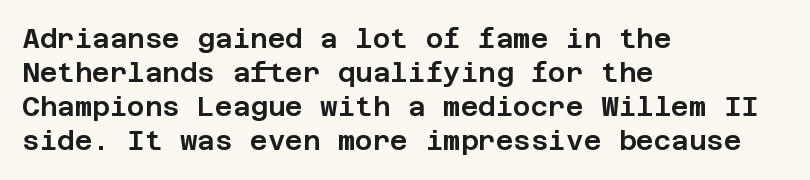
Q: Is the text italic (slanted)? A: No, it is upright.
Q: Is the text underlined? A: No.
Q: How is the paragraph aligned? A: Left-aligned.
Q: Is the spacing between letters normal or unusually wide? A: Normal.
Q: Is the spacing between lines tight, normal or loose? A: Normal.
